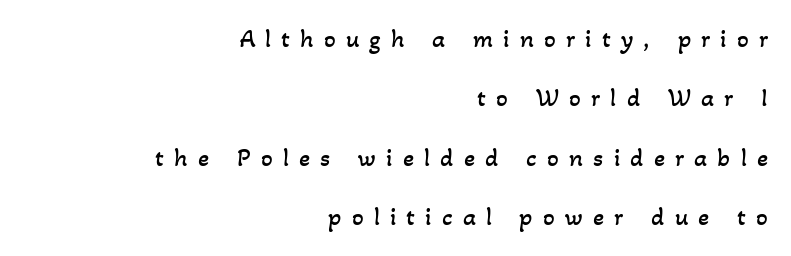
No word sits above an underline. Characters follow at a spacing far wider than the type designer built in. One-word summary of the alignment: right. Vertically, the passage feels expansive, rows floating well apart.
